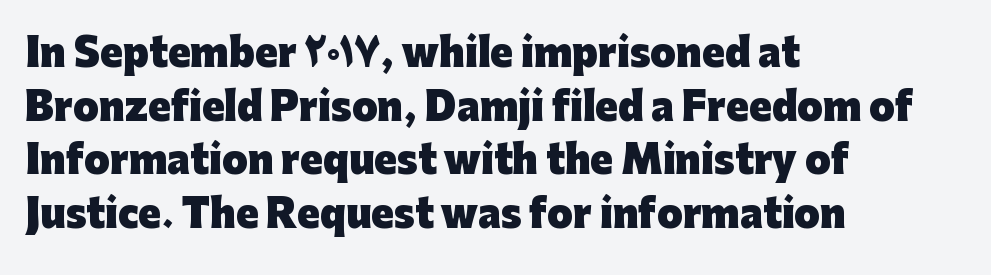
{"serif": "no", "italic": "no", "bold": "yes", "weight": "heavy", "width": "normal", "stroke_contrast": "low", "x_height": "medium", "monospaced": "no", "underline": "no", "align": "left", "line_spacing": "normal", "line_spacing_ratio": 1.45, "letter_spacing": "normal", "letter_spacing_em": 0.0, "glyph_px": 37}
